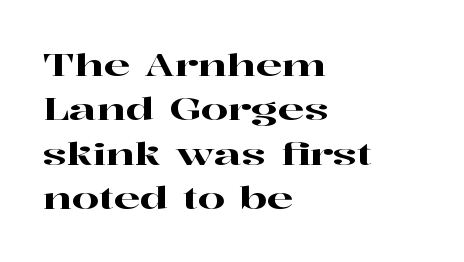
{"serif": "yes", "italic": "no", "width": "wide", "stroke_contrast": "high", "x_height": "medium", "monospaced": "no", "underline": "no", "align": "left", "line_spacing": "normal", "line_spacing_ratio": 1.43, "letter_spacing": "normal", "letter_spacing_em": 0.0, "glyph_px": 31}
